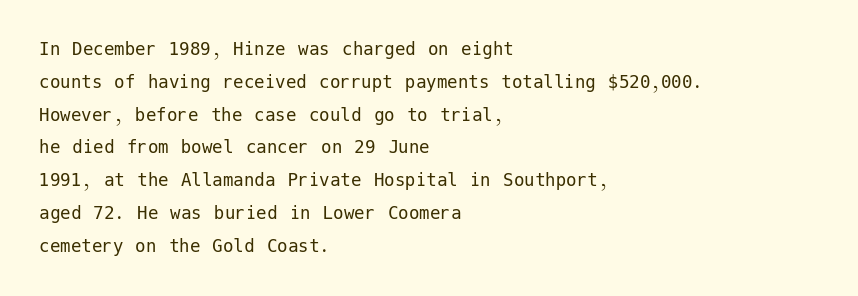
Upright lettering throughout. The rows are spaced the way most documents space them. These lines stack with their left ends in a neat column. The space beneath each line is pristine and unruled. This sample uses plain, unmodified letter spacing. Stem width sits at or under what a default text font uses.
